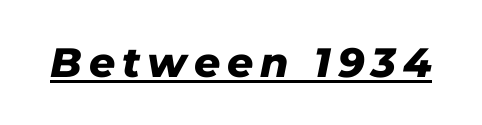
Q: Is the text bold? A: Yes.
Q: Is the text italic (slanted)? A: Yes, it leans right by about 11 degrees.
Q: Is the text underlined? A: Yes.
Q: Width (condensed, normal, or wide)? A: Normal.
Q: Stroke contrast? A: Low.
Q: x-height? A: Medium.
Q: Monospaced? A: No.
